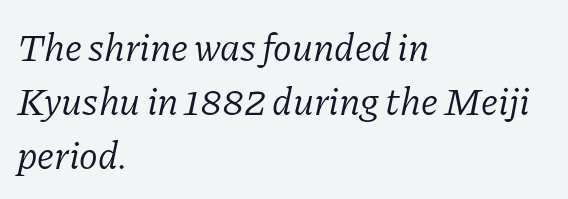
The lines in this sample share a left origin and differ only in where they stop. Rows of type keep a routine distance in the vertical direction. Heft: none added — not bold. The zone under the glyphs is completely vacant.
